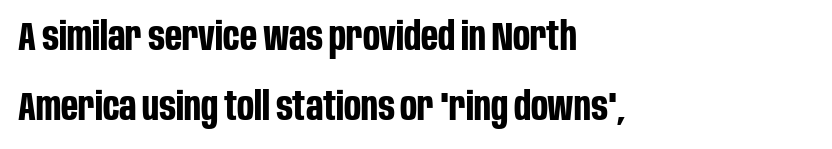
Q: Is the text bold? A: Yes.
Q: Is the text italic (slanted)? A: No, it is upright.
Q: Is the typeface a serif or a sans-serif typeface? A: Sans-serif.
Q: Is the text underlined? A: No.
Q: How is the paragraph aligned? A: Left-aligned.
Q: Is the spacing between letters normal or unusually wide? A: Normal.
Q: Width (condensed, normal, or wide)? A: Condensed.
Q: Stroke contrast? A: Low.
Q: x-height? A: Large.
Q: Monospaced? A: No.
